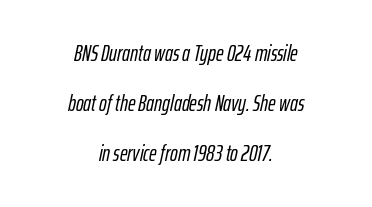
The image shows 23 px text type, italic (leaning right); set centered, loose line spacing (2.18x), normal letter spacing, not underlined.
